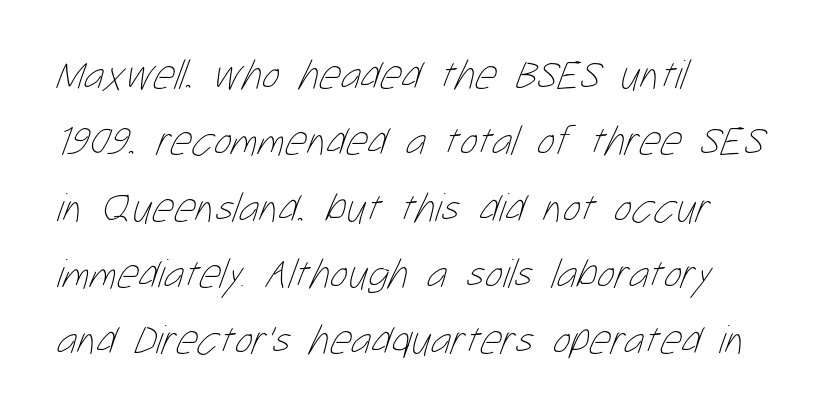
Q: Is the text bold? A: No.
Q: Is the text underlined? A: No.
Q: How is the paragraph aligned? A: Left-aligned.
Q: Is the spacing between letters normal or unusually wide? A: Normal.
Q: Is the spacing between lines tight, normal or loose? A: Normal.
Q: Width (condensed, normal, or wide)? A: Condensed.
Q: Stroke contrast? A: Low.
Q: x-height? A: Medium.
Q: Monospaced? A: No.
